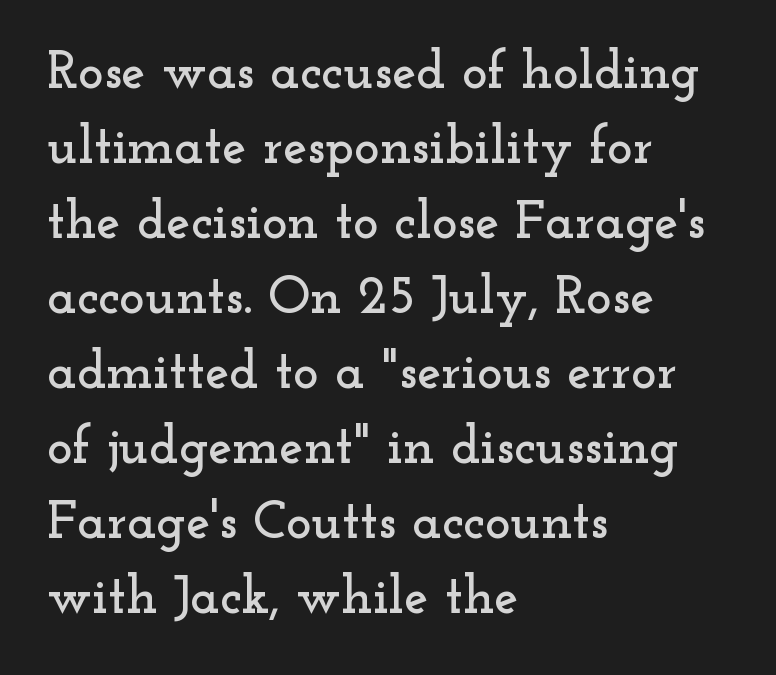
Q: Is the text italic (slanted)? A: No, it is upright.
Q: Is the typeface a serif or a sans-serif typeface? A: Serif.
Q: Is the text underlined? A: No.
Q: How is the paragraph aligned? A: Left-aligned.
Q: Is the spacing between letters normal or unusually wide? A: Normal.
Q: Is the spacing between lines tight, normal or loose? A: Normal.
Q: Width (condensed, normal, or wide)? A: Wide.
Q: Stroke contrast? A: Low.
Q: x-height? A: Small.
Q: Monospaced? A: No.
